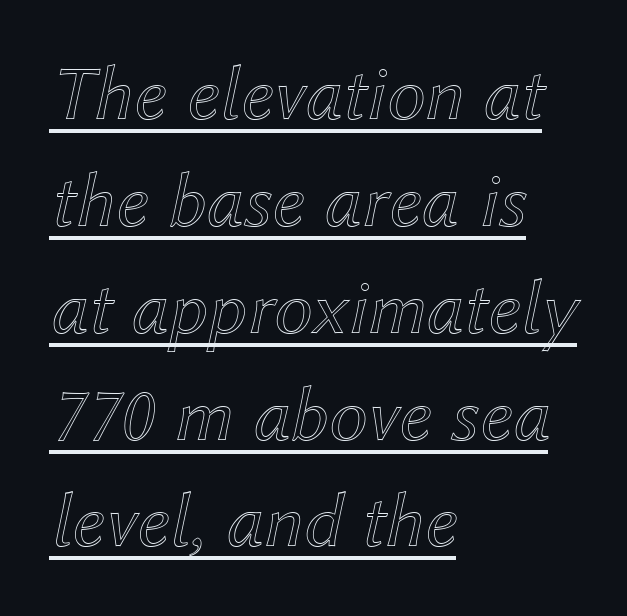
{"italic": "yes", "lean": "right", "slant_degrees": 12, "width": "normal", "x_height": "medium", "monospaced": "no", "underline": "yes", "align": "left", "line_spacing": "normal", "line_spacing_ratio": 1.37, "letter_spacing": "normal", "letter_spacing_em": 0.0, "glyph_px": 78}
